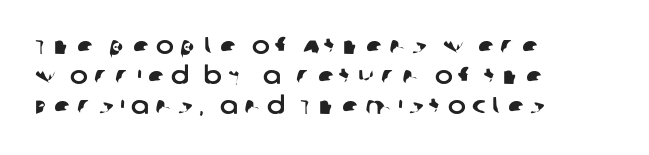
Left-aligned paragraph, ragged on the right. A typesetter would call this heavily tracked-out type. Just letters on the line, the space beneath them empty.
